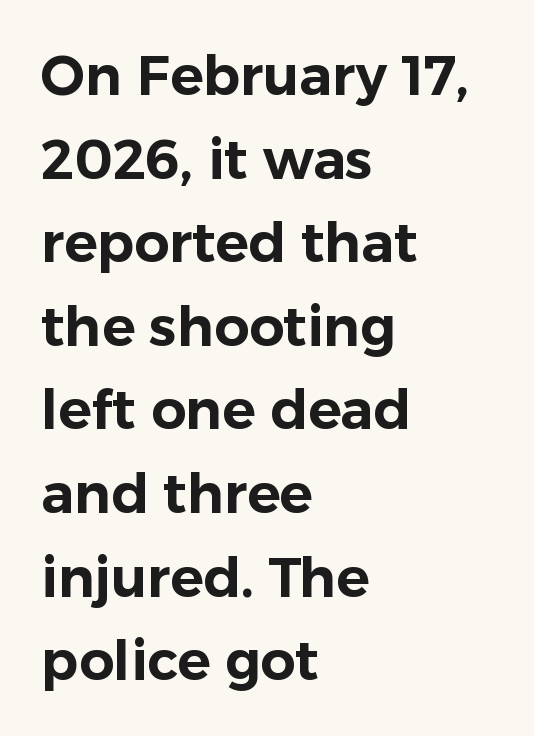
{"serif": "no", "italic": "no", "width": "normal", "stroke_contrast": "low", "x_height": "medium", "monospaced": "no", "underline": "no", "align": "left", "line_spacing": "normal", "line_spacing_ratio": 1.52, "letter_spacing": "normal", "letter_spacing_em": 0.0, "glyph_px": 55}
